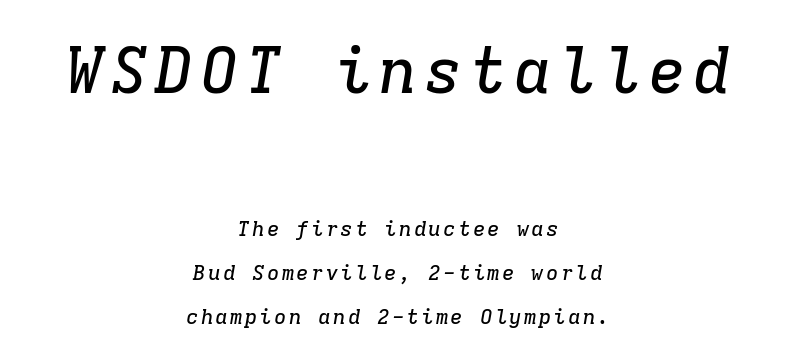
{"serif": "yes", "italic": "yes", "lean": "right", "slant_degrees": 9, "width": "normal", "stroke_contrast": "low", "x_height": "medium", "monospaced": "yes", "underline": "no", "align": "center", "line_spacing": "loose", "line_spacing_ratio": 2.08, "larger_block": "first", "size_ratio": 3.05, "glyph_px": 64}
